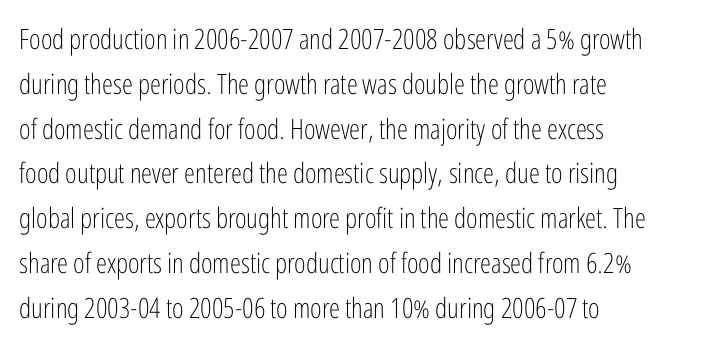
{"serif": "no", "italic": "no", "bold": "no", "weight": "light", "width": "condensed", "stroke_contrast": "low", "x_height": "medium", "monospaced": "no", "underline": "no", "align": "left", "line_spacing": "normal", "line_spacing_ratio": 1.6, "letter_spacing": "normal", "letter_spacing_em": 0.0, "glyph_px": 28}
